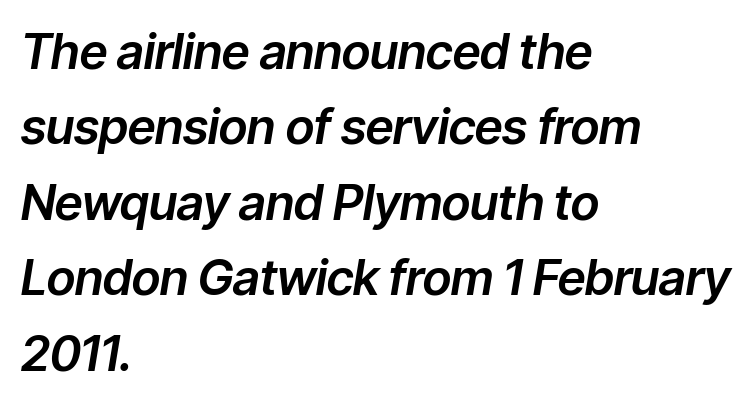
Q: Is the text italic (slanted)? A: Yes, it leans right by about 9 degrees.
Q: Is the text underlined? A: No.
Q: How is the paragraph aligned? A: Left-aligned.
Q: Is the spacing between letters normal or unusually wide? A: Normal.
Q: Is the spacing between lines tight, normal or loose? A: Normal.
Q: Width (condensed, normal, or wide)? A: Normal.
Q: Stroke contrast? A: Low.
Q: x-height? A: Medium.
Q: Monospaced? A: No.
